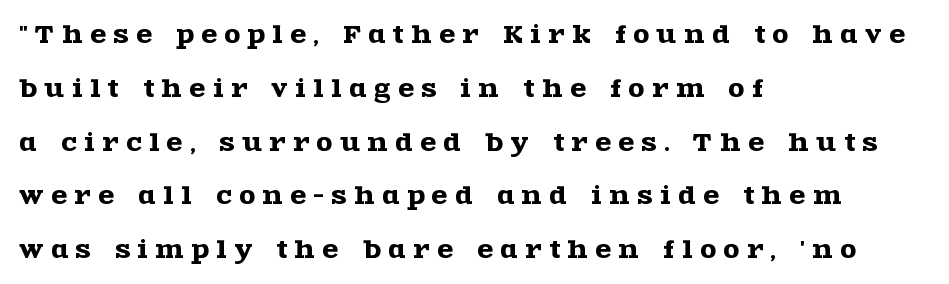
The image shows 23 px text type, upright; set left-aligned, loose line spacing (2.34x), unusually wide letter spacing (+0.34 em), not underlined.
